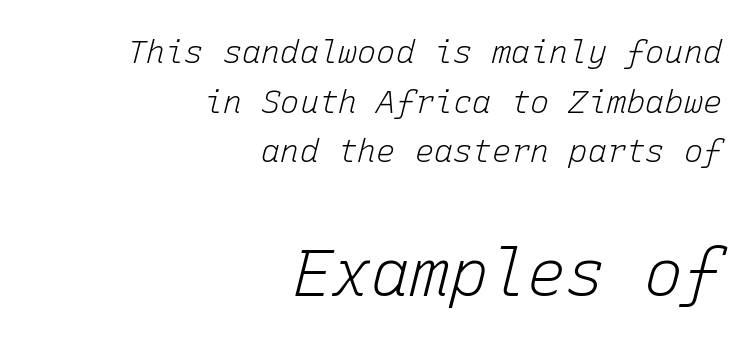
The image shows 65 px light type, italic (leaning right), monospaced; set right-aligned, normal line spacing (1.55x), normal letter spacing, not underlined; the second (bottom) block is 2.03x larger; low stroke contrast and a medium x-height.
